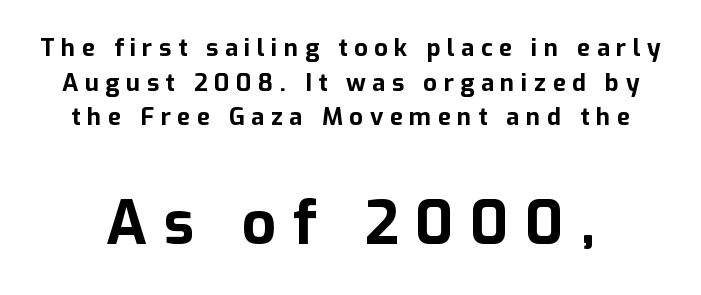
This sample uses expanded letter spacing, leaving extra air between glyphs. Pretty heavy lettering here — definitely bold. Regular leading. Spacing verdict: proportional, widths tailored to each character.
